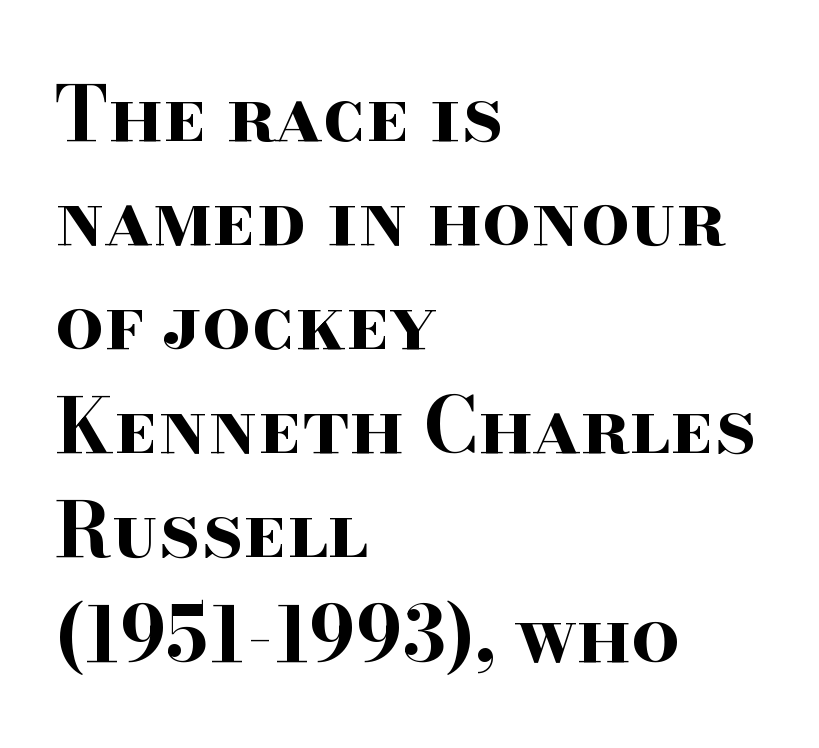
Layout note: lines flush left. Interline gaps are of average width in this sample. This sample has the flowing, uneven cadence of proportional lettering. Stroke thickness is high; the sample reads as a true bold. Has an underline been added? It has not. Is this a sans? No — the strokes have serifs.
